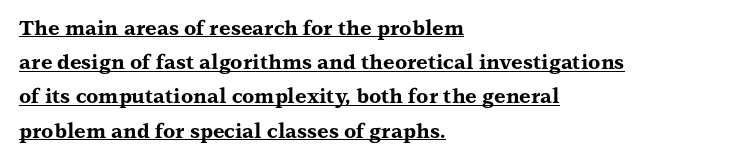
{"italic": "no", "bold": "yes", "underline": "yes", "align": "left", "line_spacing_ratio": 1.71, "letter_spacing": "normal", "letter_spacing_em": 0.0, "glyph_px": 20}
